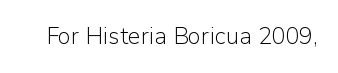
The type is set solid horizontally, with unmodified tracking. Words float on clear page, feet unadorned. A quiet, ordinary-to-light weight characterises the typeface. The type sits square on the baseline with zero lean.
